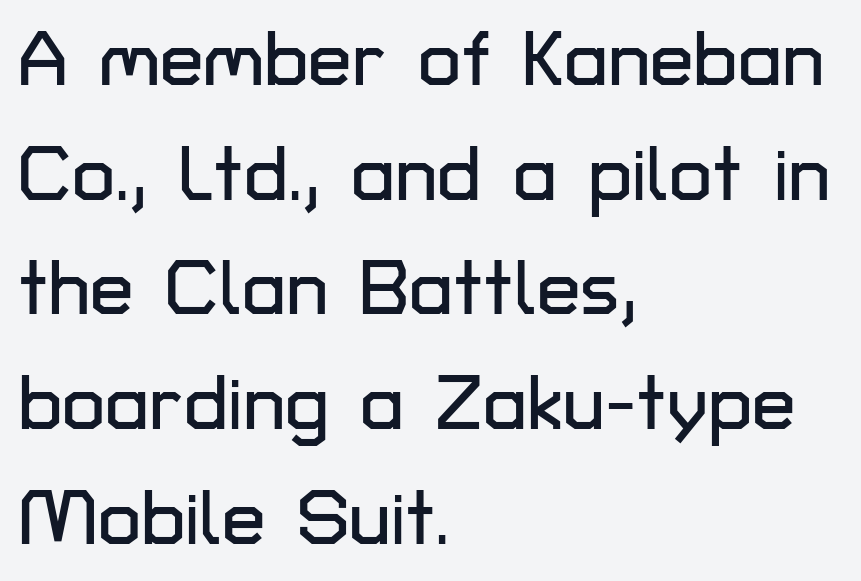
{"serif": "no", "italic": "no", "width": "normal", "stroke_contrast": "low", "x_height": "medium", "monospaced": "no", "underline": "no", "align": "left", "line_spacing": "normal", "line_spacing_ratio": 1.47, "letter_spacing": "normal", "letter_spacing_em": 0.0, "glyph_px": 78}
